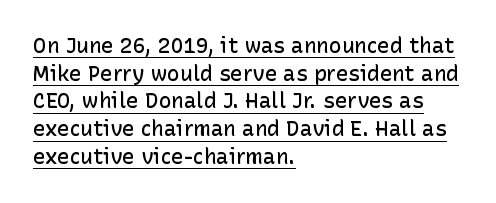
The image shows 21 px text type, upright; set left-aligned, normal line spacing (1.32x), normal letter spacing, underlined.
